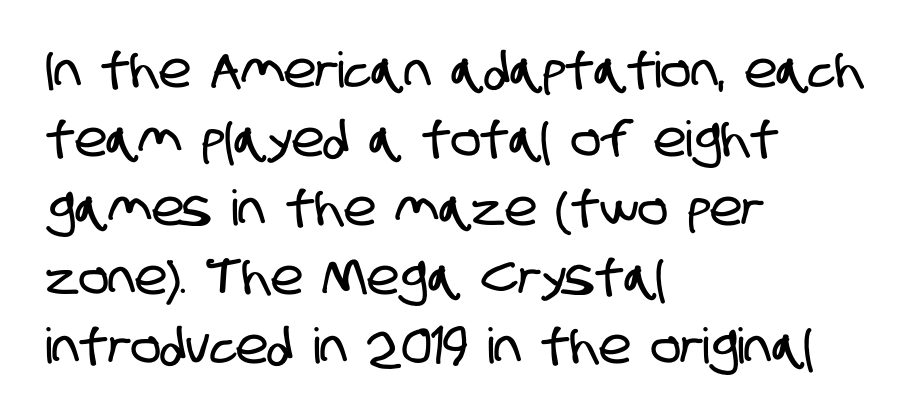
Q: Is the typeface a serif or a sans-serif typeface? A: Sans-serif.
Q: Is the text underlined? A: No.
Q: How is the paragraph aligned? A: Left-aligned.
Q: Is the spacing between letters normal or unusually wide? A: Normal.
Q: Is the spacing between lines tight, normal or loose? A: Normal.
Q: Width (condensed, normal, or wide)? A: Condensed.
Q: Stroke contrast? A: Low.
Q: x-height? A: Large.
Q: Monospaced? A: No.
